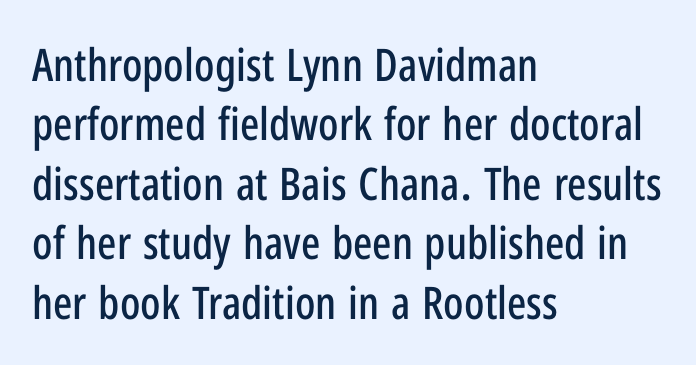
The image shows 45 px condensed sans-serif type, upright; set left-aligned, normal line spacing (1.32x), normal letter spacing, not underlined; low stroke contrast and a medium x-height.
